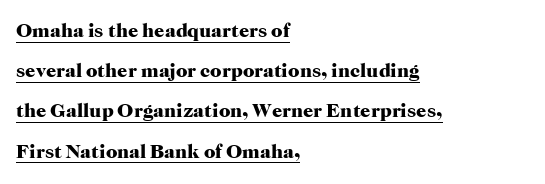
{"italic": "no", "bold": "yes", "underline": "yes", "align": "left", "line_spacing": "loose", "line_spacing_ratio": 2.01, "letter_spacing": "normal", "letter_spacing_em": 0.0, "glyph_px": 20}
